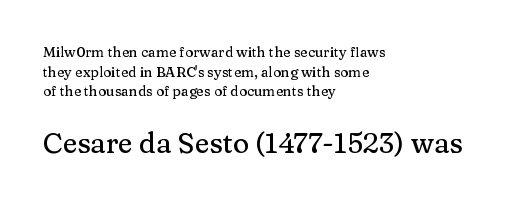
{"serif": "yes", "italic": "no", "width": "normal", "stroke_contrast": "medium", "x_height": "medium", "monospaced": "no", "underline": "no", "align": "left", "line_spacing": "normal", "line_spacing_ratio": 1.41, "letter_spacing": "normal", "letter_spacing_em": 0.0, "larger_block": "second", "size_ratio": 2.0, "glyph_px": 28}
